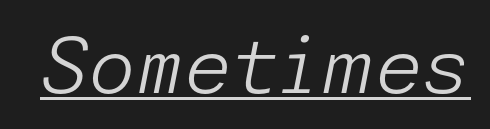
Q: Is the text bold? A: No.
Q: Is the text italic (slanted)? A: Yes, it leans right by about 11 degrees.
Q: Is the text underlined? A: Yes.
Q: Is the spacing between letters normal or unusually wide? A: Normal.
Q: Width (condensed, normal, or wide)? A: Normal.
Q: Stroke contrast? A: Low.
Q: x-height? A: Medium.
